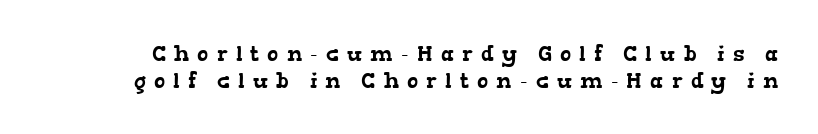
Q: Is the text underlined? A: No.
Q: Is the spacing between letters normal or unusually wide? A: Unusually wide.
Q: Is the spacing between lines tight, normal or loose? A: Normal.
